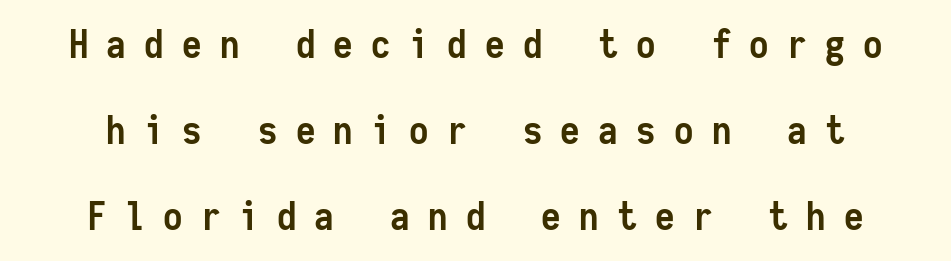
The image shows 39 px semibold, condensed sans-serif type, upright, monospaced; set centered, loose line spacing (2.21x), unusually wide letter spacing (+0.47 em), not underlined; low stroke contrast and a medium x-height.
